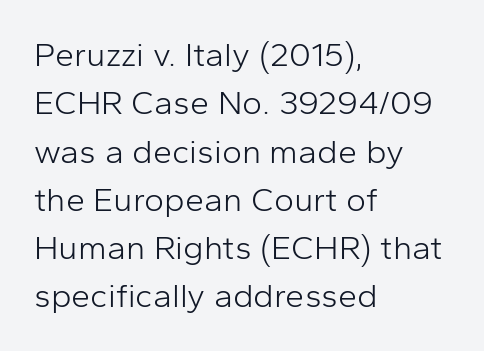
The letters advance in unequal steps, a hallmark of proportional type. Nope, no serifs anywhere on these letters. The letters sit at their default tracking, neither squeezed nor spread. Visually the block forms a straight wall on the left and a jagged coastline on the right. No italicization has been applied; the sample stays upright.
